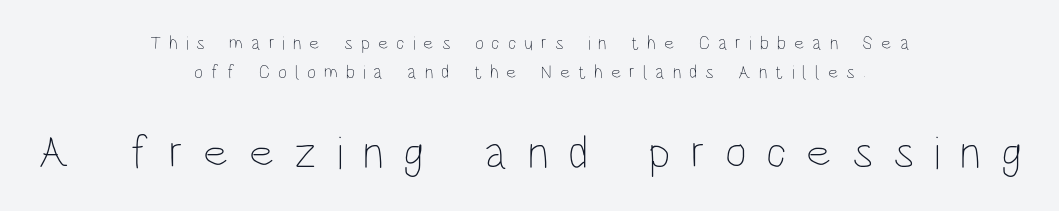
Does the lettering tilt? It doesn't — this is upright. Note the varied advance widths — an 'i' is clearly narrower than an 'm'. Normally led — the rows are evenly, conventionally spaced. Caption: multi-line text, centered on the measure.
